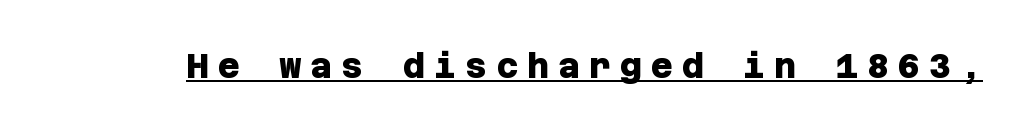
Q: Is the text bold? A: Yes.
Q: Is the typeface a serif or a sans-serif typeface? A: Sans-serif.
Q: Is the text underlined? A: Yes.
Q: Is the spacing between letters normal or unusually wide? A: Unusually wide.
Q: Width (condensed, normal, or wide)? A: Normal.
Q: Stroke contrast? A: Low.
Q: x-height? A: Large.
